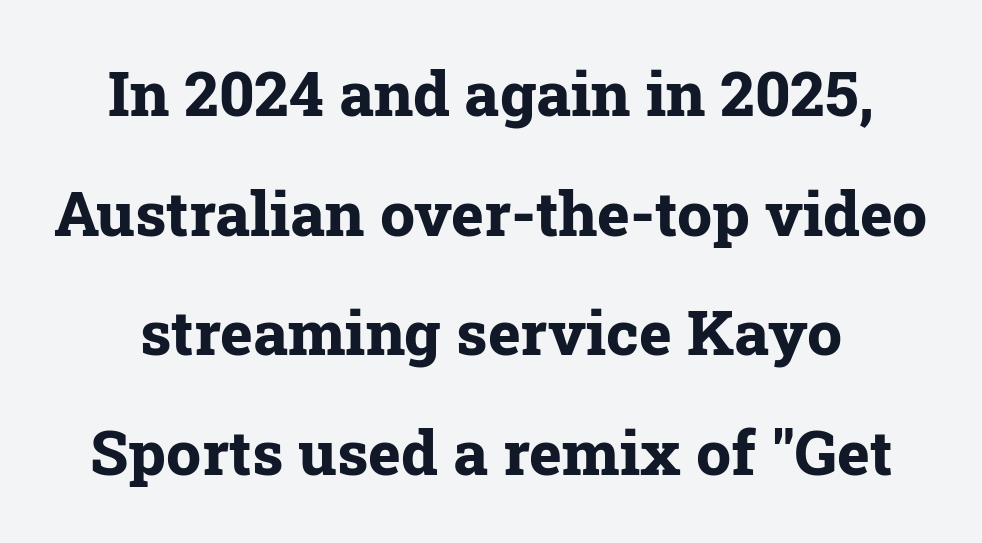
The image shows 62 px bold serif type, upright; set loose line spacing (1.93x), normal letter spacing, not underlined; low stroke contrast and a medium x-height.
